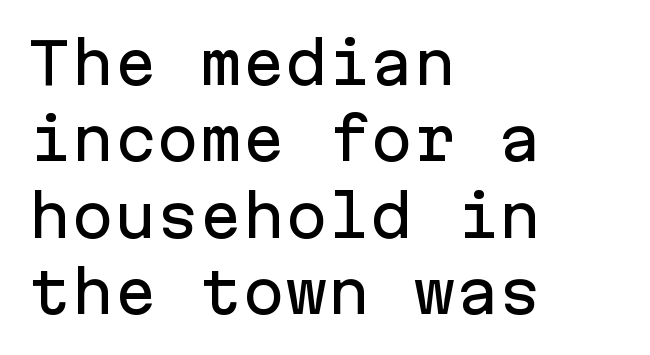
Q: Is the text italic (slanted)? A: No, it is upright.
Q: Is the typeface a serif or a sans-serif typeface? A: Sans-serif.
Q: Is the text underlined? A: No.
Q: How is the paragraph aligned? A: Left-aligned.
Q: Is the spacing between letters normal or unusually wide? A: Normal.
Q: Is the spacing between lines tight, normal or loose? A: Normal.
Q: Width (condensed, normal, or wide)? A: Normal.
Q: Stroke contrast? A: Low.
Q: x-height? A: Medium.
Q: Monospaced? A: Yes.
